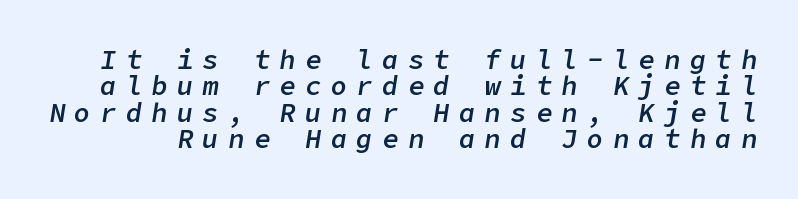
Underline: absent. These lines huddle together more closely than default settings would place them. Italic: yes, the glyphs are oblique. The glyphs have the mass of a demibold cut, below bold. Students, note that the glyphs here are deliberately spaced far apart.
